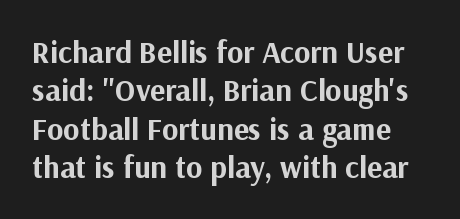
{"serif": "no", "italic": "no", "bold": "yes", "weight": "bold", "width": "normal", "stroke_contrast": "medium", "x_height": "medium", "monospaced": "no", "underline": "no", "line_spacing_ratio": 1.24, "letter_spacing": "normal", "letter_spacing_em": 0.0, "glyph_px": 31}
